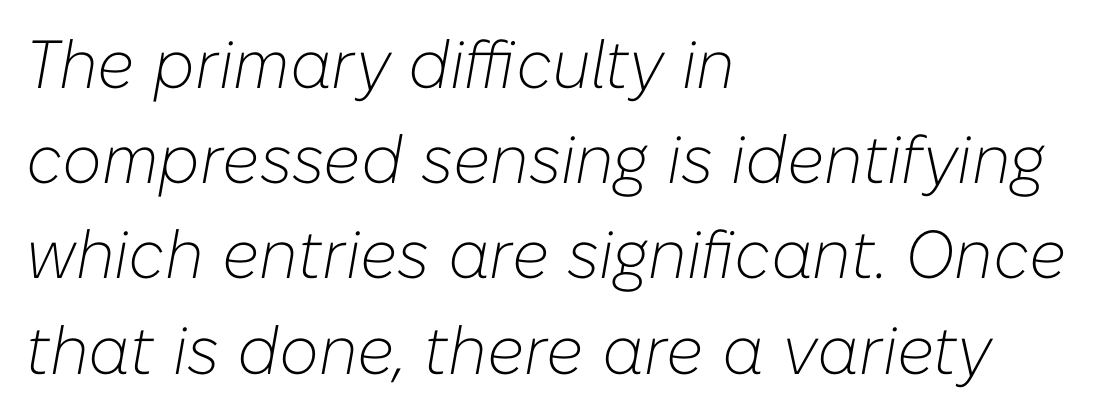
{"italic": "yes", "lean": "right", "slant_degrees": 10, "bold": "no", "weight": "light", "width": "normal", "stroke_contrast": "low", "x_height": "medium", "monospaced": "no", "underline": "no", "align": "left", "line_spacing": "normal", "line_spacing_ratio": 1.4, "letter_spacing": "normal", "letter_spacing_em": 0.0, "glyph_px": 68}
